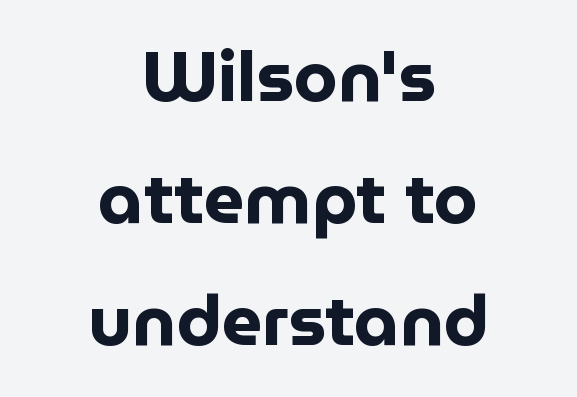
{"serif": "no", "italic": "no", "bold": "yes", "weight": "bold", "width": "normal", "stroke_contrast": "low", "x_height": "medium", "monospaced": "no", "underline": "no", "align": "center", "line_spacing_ratio": 1.72, "letter_spacing": "normal", "letter_spacing_em": 0.0, "glyph_px": 71}
